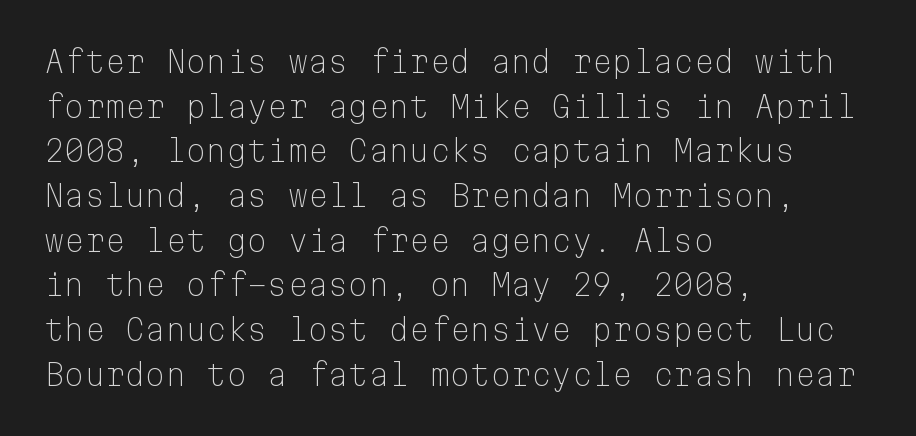
The image shows 29 px light sans-serif type, upright, monospaced; set left-aligned, normal line spacing (1.54x), normal letter spacing, not underlined; low stroke contrast and a medium x-height.
